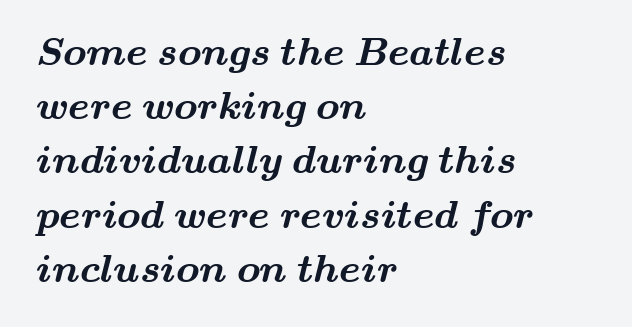
I'd describe the lettering as bold — thick and assertive. You could not count columns in this text — the font is proportionally spaced. There is no visible air inserted between adjacent glyphs. One glance says typical: line gaps are just what's usual. Line beginnings align vertically; line endings do not. What kind of face is this? One with serifs.
